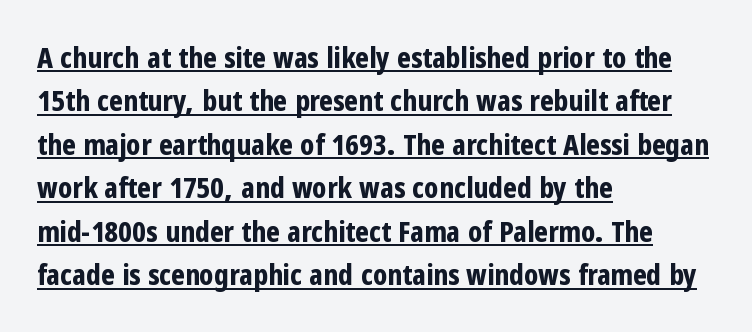
Q: Is the text bold? A: Yes.
Q: Is the text italic (slanted)? A: No, it is upright.
Q: Is the typeface a serif or a sans-serif typeface? A: Sans-serif.
Q: Is the text underlined? A: Yes.
Q: How is the paragraph aligned? A: Left-aligned.
Q: Is the spacing between letters normal or unusually wide? A: Normal.
Q: Is the spacing between lines tight, normal or loose? A: Normal.
Q: Width (condensed, normal, or wide)? A: Condensed.
Q: Stroke contrast? A: Low.
Q: x-height? A: Medium.
Q: Monospaced? A: No.
